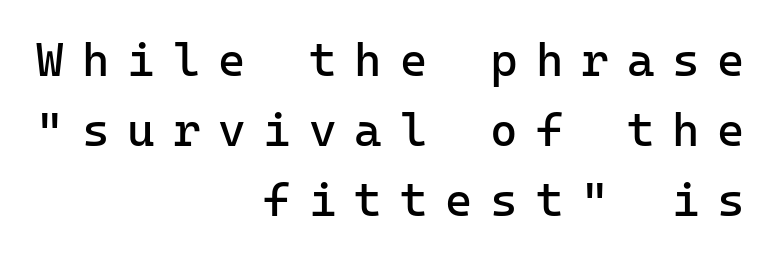
Q: Is the text bold? A: No.
Q: Is the text italic (slanted)? A: No, it is upright.
Q: Is the typeface a serif or a sans-serif typeface? A: Sans-serif.
Q: Is the text underlined? A: No.
Q: How is the paragraph aligned? A: Right-aligned.
Q: Is the spacing between letters normal or unusually wide? A: Unusually wide.
Q: Is the spacing between lines tight, normal or loose? A: Normal.
Q: Width (condensed, normal, or wide)? A: Normal.
Q: Stroke contrast? A: Low.
Q: x-height? A: Medium.
